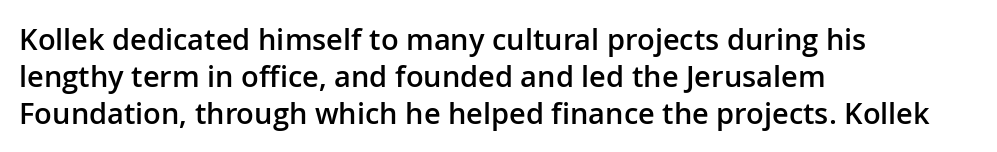
The glyphs are unaccompanied by any horizontal stroke below them. Short and long lines alike share a common starting point at left. Nothing sits at the stroke ends, so this counts as sans-serif. The letters sit at their default tracking, neither squeezed nor spread. The axis of the letterforms is exactly vertical.
